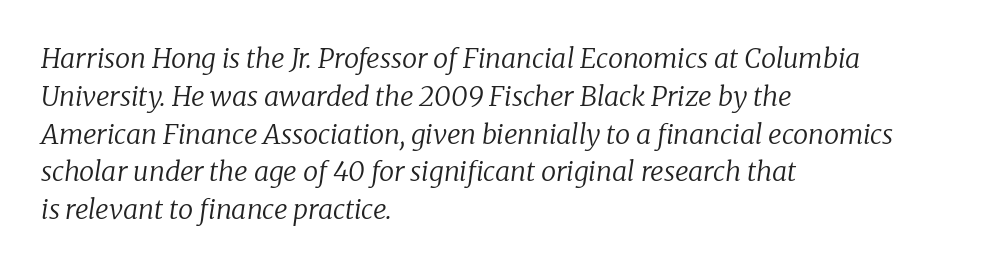
Q: Is the text bold? A: No.
Q: Is the text italic (slanted)? A: Yes, it leans right by about 8 degrees.
Q: Is the text underlined? A: No.
Q: How is the paragraph aligned? A: Left-aligned.
Q: Is the spacing between letters normal or unusually wide? A: Normal.
Q: Is the spacing between lines tight, normal or loose? A: Normal.
